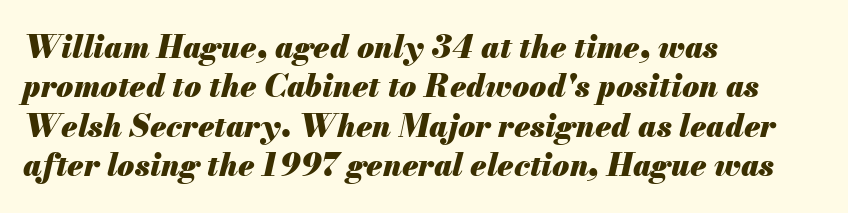
The image shows 31 px heavy type, italic (leaning right); set left-aligned, normal line spacing (1.27x), normal letter spacing, not underlined; medium stroke contrast and a small x-height.
